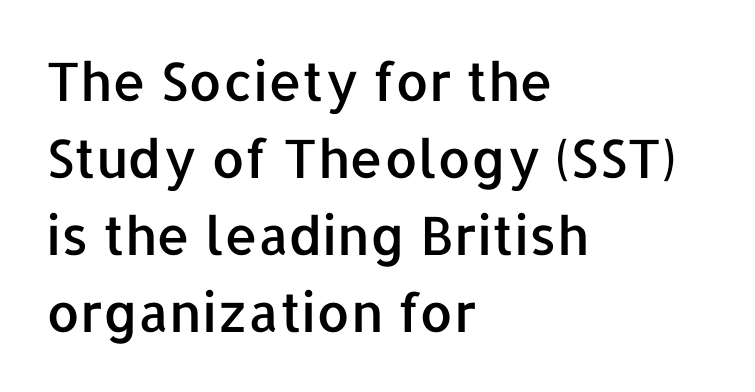
{"serif": "no", "italic": "no", "width": "normal", "stroke_contrast": "low", "x_height": "medium", "monospaced": "no", "underline": "no", "align": "left", "line_spacing": "normal", "line_spacing_ratio": 1.45, "letter_spacing": "normal", "letter_spacing_em": 0.0, "glyph_px": 53}
